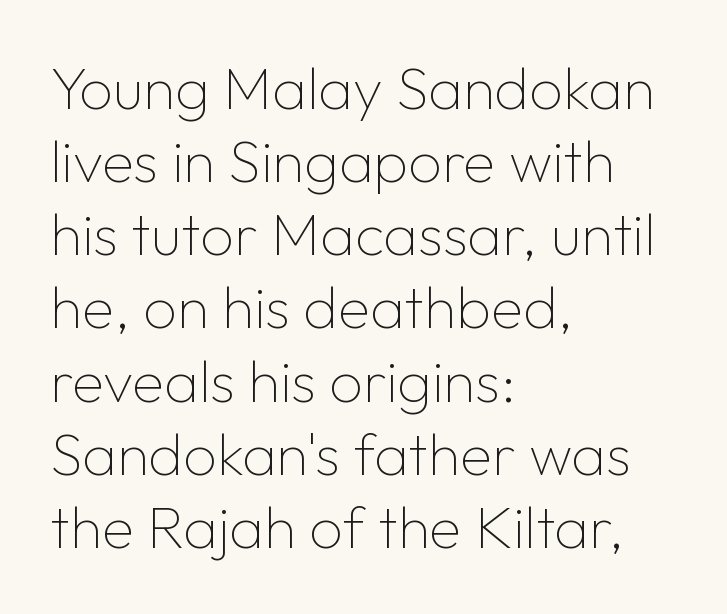
The image shows 59 px thin sans-serif type, upright; set left-aligned, line spacing 1.24x, normal letter spacing, not underlined; low stroke contrast and a medium x-height.
